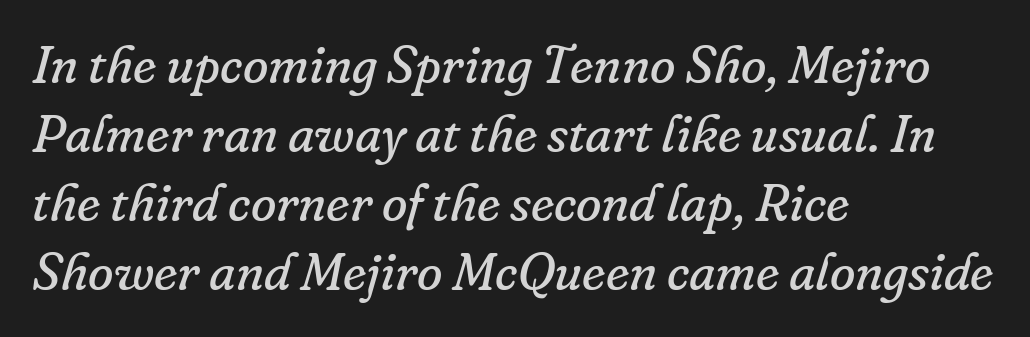
Vertical stems look standard width or narrower in stroke. The rendering anchors every line to the left-hand side. Nobody touched the tracking dial on this one. Glance below the letters and you will spot only blank space.
